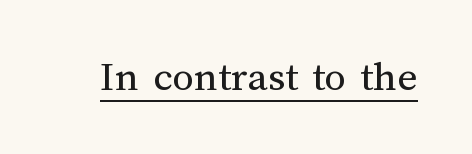
Somebody hit Ctrl+U on this one — the words are underlined. Unlike italic type, these characters show no tilt at all. Stroke mass is kept to a normal reading level or below. Varying glyph widths throughout — classic text-font behaviour. There is no visible air inserted between adjacent glyphs.
